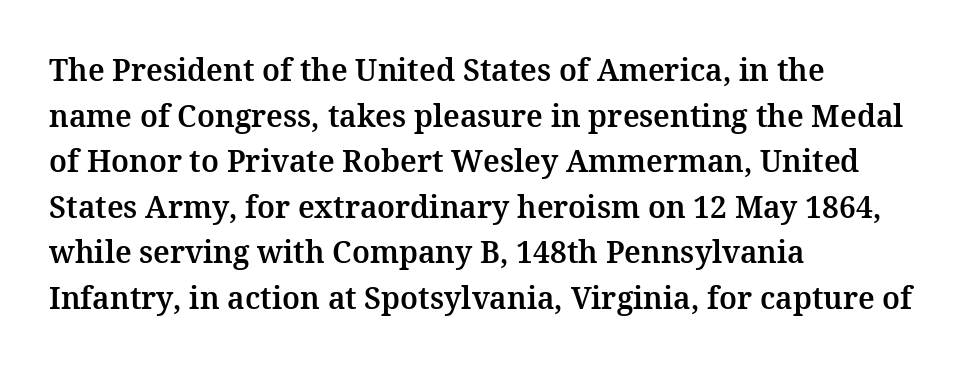
No word sits above an underline. Leftover space on each line is placed entirely after the last word. The passage shown is typed in a proportional face where columns would drift. Compared with typical body copy, the letter spacing here is the same.
